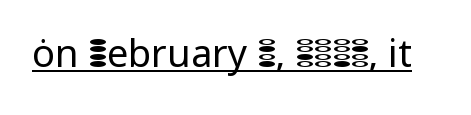
{"serif": "no", "italic": "no", "bold": "no", "weight": "regular", "width": "normal", "stroke_contrast": "low", "x_height": "medium", "monospaced": "no", "underline": "yes", "letter_spacing": "normal", "letter_spacing_em": 0.0, "glyph_px": 38}
